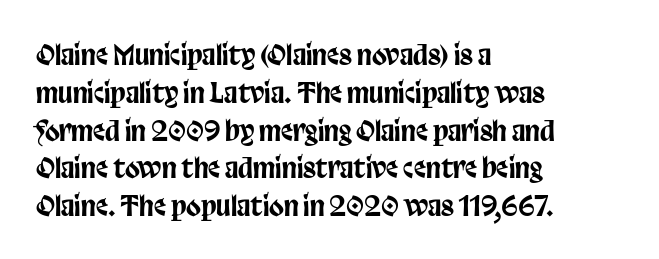
The image shows 27 px text type, upright; set left-aligned, normal line spacing (1.4x), normal letter spacing, not underlined.
